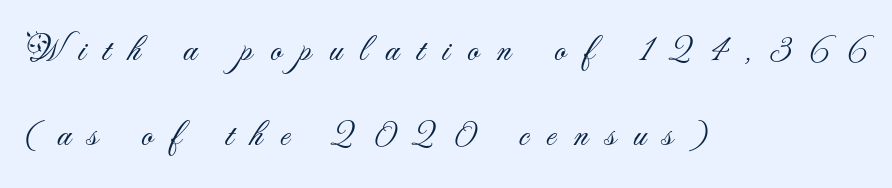
{"serif": "no", "bold": "no", "weight": "light", "width": "normal", "stroke_contrast": "medium", "x_height": "small", "monospaced": "no", "underline": "no", "align": "left", "line_spacing": "loose", "line_spacing_ratio": 2.36, "letter_spacing": "wide", "letter_spacing_em": 0.49, "glyph_px": 36}
